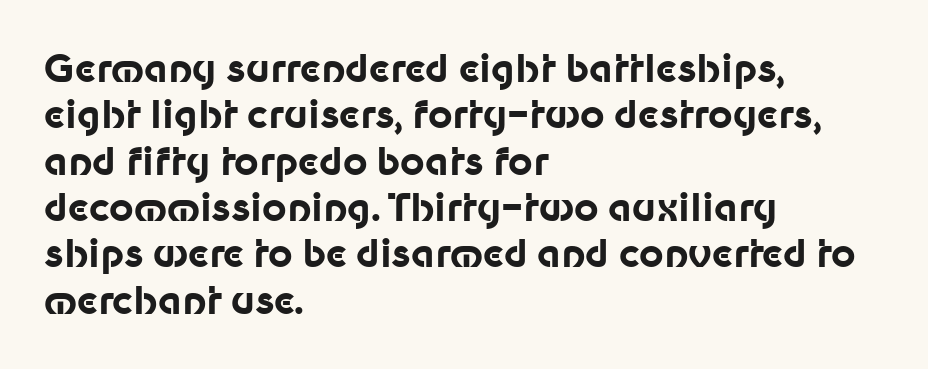
The face used here is rendered with its standard letterfit. Typographically, this falls in the sans-serif category. Varying glyph widths throughout — classic text-font behaviour. Caption: multi-line text, flush left, ragged right.
